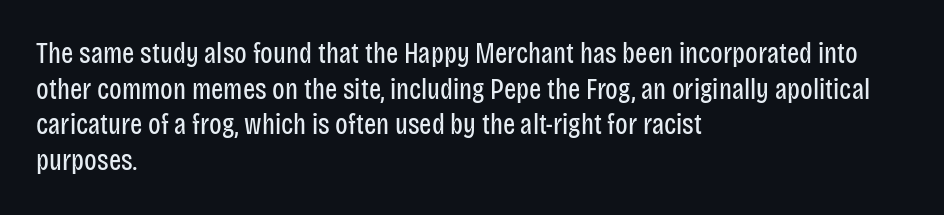
Q: Is the text bold? A: No.
Q: Is the text italic (slanted)? A: No, it is upright.
Q: Is the typeface a serif or a sans-serif typeface? A: Sans-serif.
Q: Is the text underlined? A: No.
Q: How is the paragraph aligned? A: Left-aligned.
Q: Is the spacing between letters normal or unusually wide? A: Normal.
Q: Width (condensed, normal, or wide)? A: Condensed.
Q: Stroke contrast? A: Low.
Q: x-height? A: Large.
Q: Monospaced? A: No.
